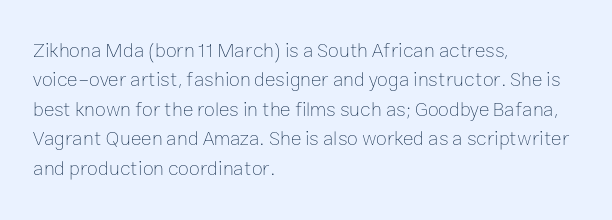
The image shows 20 px text type, upright; set left-aligned, normal line spacing (1.47x), normal letter spacing, not underlined.
